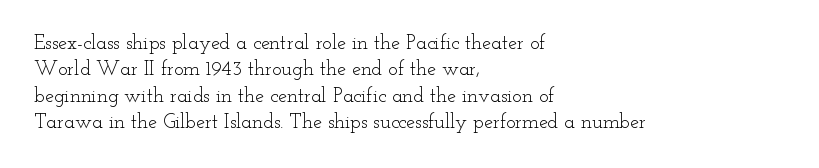
Characters remain perfectly vertical along every line. Rows of type keep a routine distance in the vertical direction. The face looks like a standard text weight, possibly lighter. Letter spacing: default. Each row of text sits above clean, open space.
